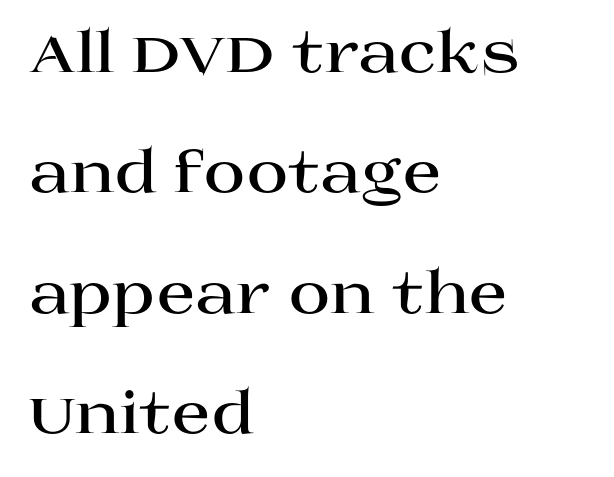
Q: Is the text bold? A: Yes.
Q: Is the text italic (slanted)? A: No, it is upright.
Q: Is the typeface a serif or a sans-serif typeface? A: Serif.
Q: Is the text underlined? A: No.
Q: How is the paragraph aligned? A: Left-aligned.
Q: Is the spacing between letters normal or unusually wide? A: Normal.
Q: Is the spacing between lines tight, normal or loose? A: Loose.
Q: Width (condensed, normal, or wide)? A: Wide.
Q: Stroke contrast? A: High.
Q: x-height? A: Large.
Q: Monospaced? A: No.
